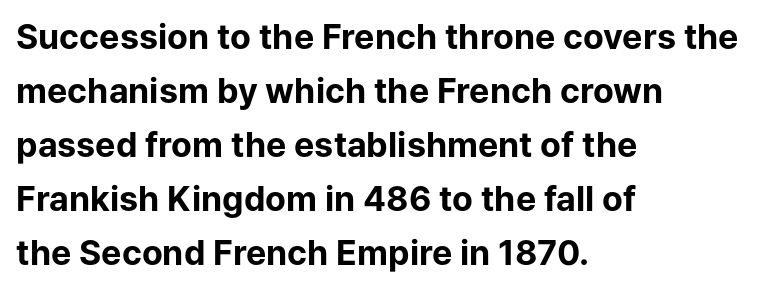
{"serif": "no", "italic": "no", "bold": "yes", "weight": "bold", "width": "normal", "stroke_contrast": "low", "x_height": "medium", "monospaced": "no", "underline": "no", "align": "left", "line_spacing": "normal", "line_spacing_ratio": 1.59, "letter_spacing": "normal", "letter_spacing_em": 0.0, "glyph_px": 34}
